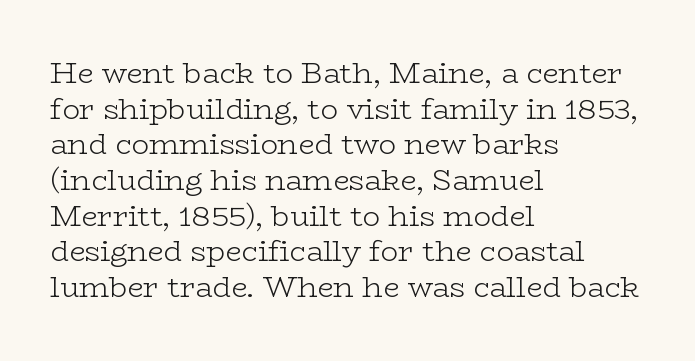
The image shows 29 px light, wide serif type, upright; set left-aligned, line spacing 1.23x, normal letter spacing, not underlined; low stroke contrast and a medium x-height.
